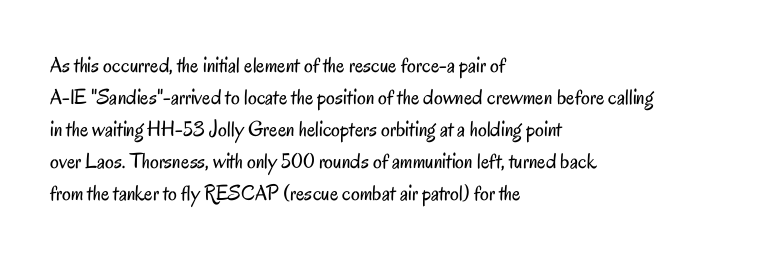
Q: Is the text bold? A: No.
Q: Is the text italic (slanted)? A: No, it is upright.
Q: Is the text underlined? A: No.
Q: How is the paragraph aligned? A: Left-aligned.
Q: Is the spacing between letters normal or unusually wide? A: Normal.
Q: Is the spacing between lines tight, normal or loose? A: Normal.
